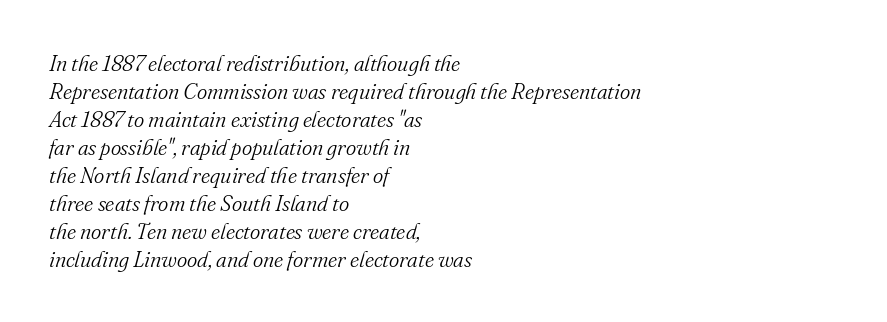
{"italic": "yes", "lean": "right", "slant_degrees": 16, "bold": "no", "underline": "no", "align": "left", "line_spacing": "normal", "line_spacing_ratio": 1.27, "letter_spacing": "normal", "letter_spacing_em": 0.0, "glyph_px": 22}
